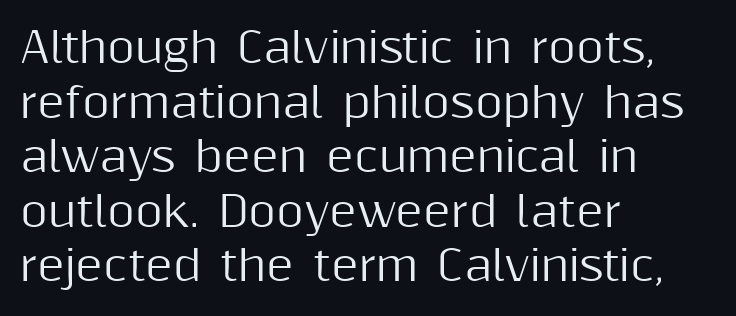
Regarding leading, the lines here are spaced in the standard way. Notice how the passage keeps a crisp vertical edge on the left only. Descenders are the only things crossing below the line. Character widths vary here, with narrow letters taking less room than wide ones.
